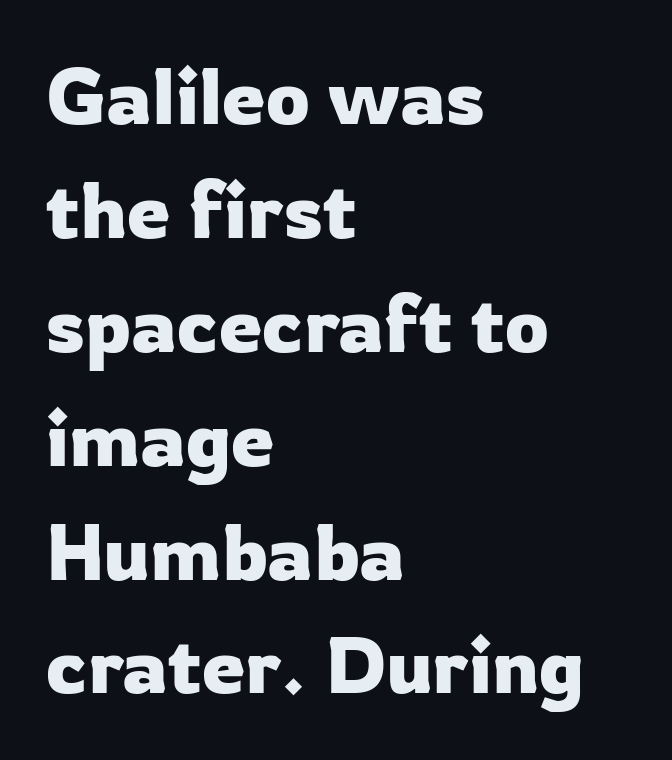
{"serif": "no", "italic": "no", "width": "normal", "stroke_contrast": "low", "x_height": "medium", "monospaced": "no", "underline": "no", "align": "left", "line_spacing": "normal", "line_spacing_ratio": 1.46, "letter_spacing": "normal", "letter_spacing_em": 0.0, "glyph_px": 78}
